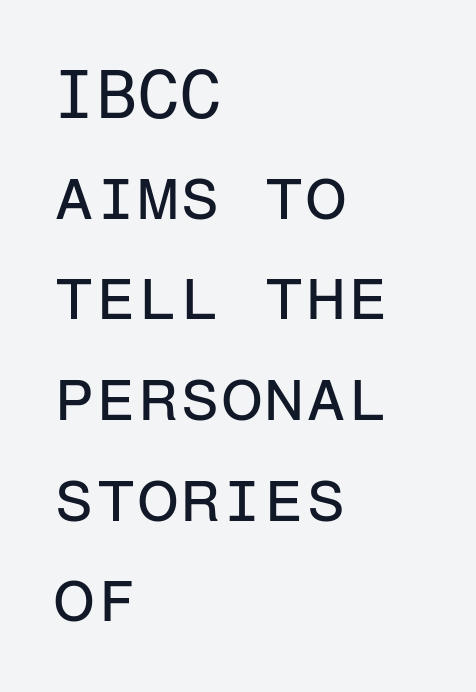
Fixed-width glyphs throughout — classic coding-font behaviour. Tall strokes in this sample are plumb rather than angled. Rows of type keep a routine distance in the vertical direction. Plain, unruled lines of type. The lines are quadded left.
